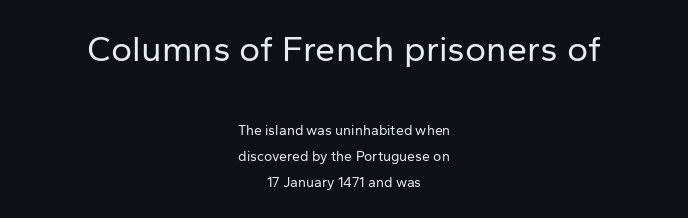
The image shows 36 px regular-weight sans-serif type, upright; set centered, line spacing 1.84x, normal letter spacing, not underlined; the first (top) block is 2.57x larger; low stroke contrast and a medium x-height.
